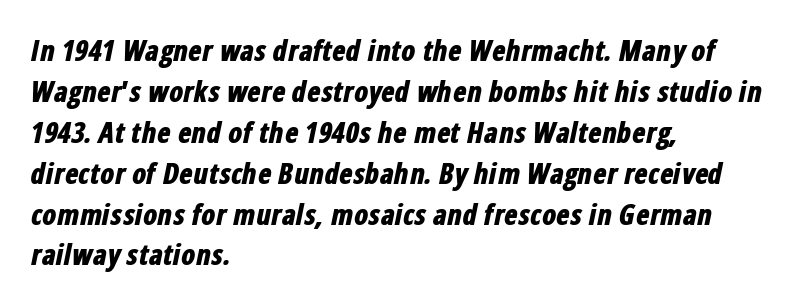
The image shows 28 px bold, condensed type, italic (leaning right); set left-aligned, normal line spacing (1.46x), normal letter spacing, not underlined; low stroke contrast and a medium x-height.
